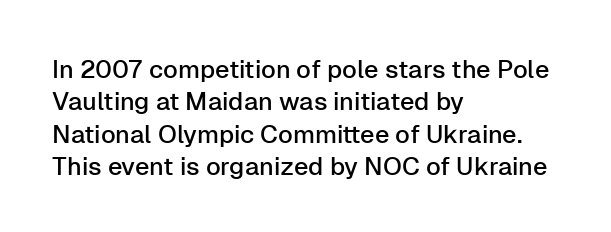
{"italic": "no", "underline": "no", "align": "left", "line_spacing": "normal", "line_spacing_ratio": 1.3, "letter_spacing": "normal", "letter_spacing_em": 0.0, "glyph_px": 25}
